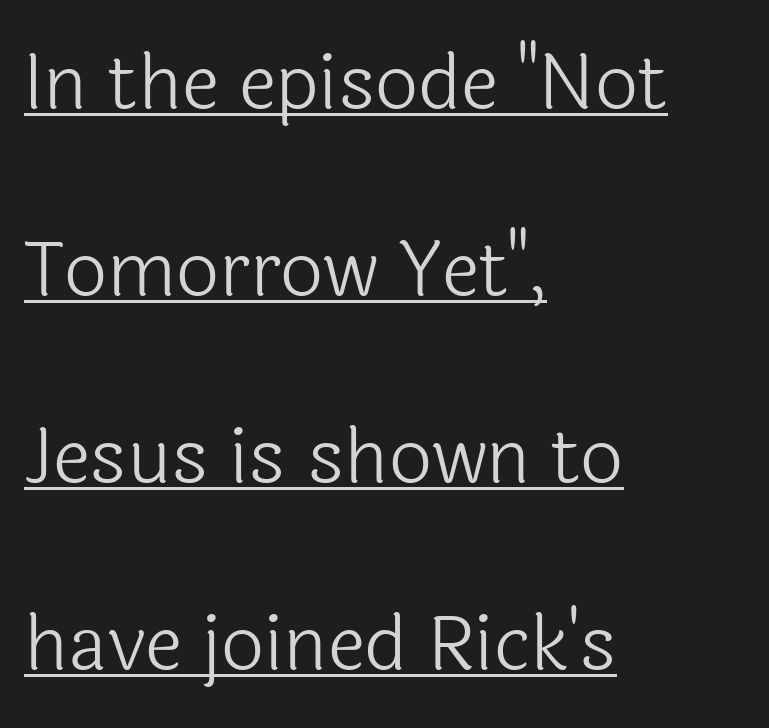
The image shows 76 px light sans-serif type, upright; set left-aligned, loose line spacing (2.46x), normal letter spacing, underlined; a medium x-height.
